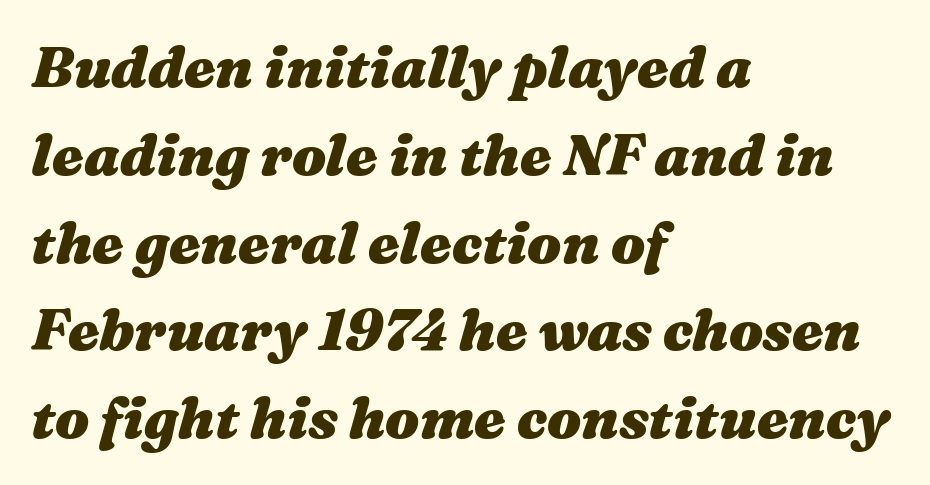
Q: Is the text bold? A: Yes.
Q: Is the text italic (slanted)? A: Yes, it leans right by about 16 degrees.
Q: Is the text underlined? A: No.
Q: How is the paragraph aligned? A: Left-aligned.
Q: Is the spacing between letters normal or unusually wide? A: Normal.
Q: Is the spacing between lines tight, normal or loose? A: Normal.
Q: Width (condensed, normal, or wide)? A: Wide.
Q: Stroke contrast? A: Medium.
Q: x-height? A: Medium.
Q: Monospaced? A: No.
